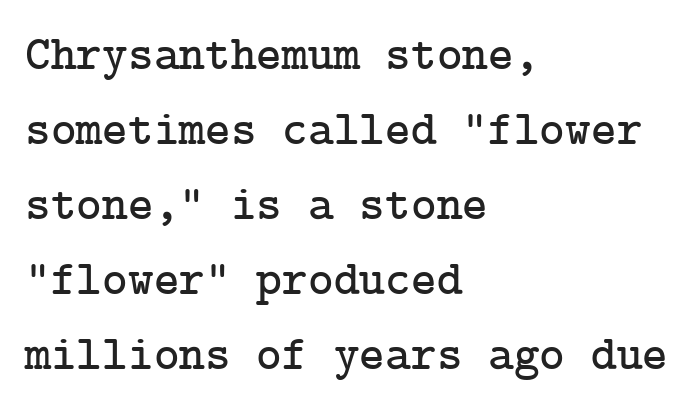
Q: Is the text italic (slanted)? A: No, it is upright.
Q: Is the typeface a serif or a sans-serif typeface? A: Serif.
Q: Is the text underlined? A: No.
Q: How is the paragraph aligned? A: Left-aligned.
Q: Is the spacing between letters normal or unusually wide? A: Normal.
Q: Is the spacing between lines tight, normal or loose? A: Normal.
Q: Width (condensed, normal, or wide)? A: Normal.
Q: Stroke contrast? A: Low.
Q: x-height? A: Medium.
